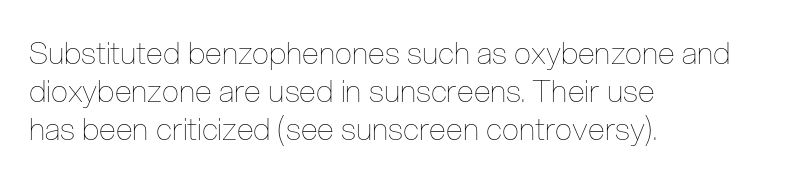
Q: Is the text bold? A: No.
Q: Is the text italic (slanted)? A: No, it is upright.
Q: Is the text underlined? A: No.
Q: How is the paragraph aligned? A: Left-aligned.
Q: Is the spacing between letters normal or unusually wide? A: Normal.
Q: Width (condensed, normal, or wide)? A: Condensed.
Q: Stroke contrast? A: Low.
Q: x-height? A: Medium.
Q: Monospaced? A: No.
